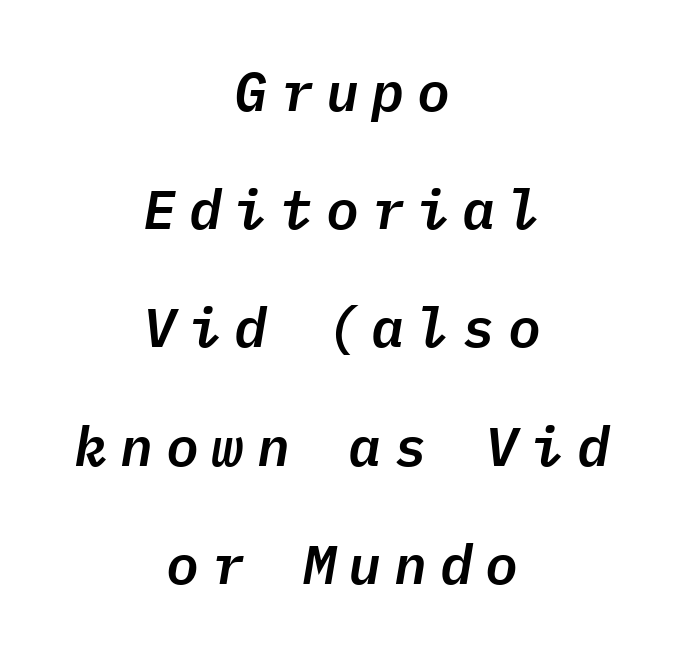
Q: Is the text italic (slanted)? A: Yes, it leans right by about 9 degrees.
Q: Is the text underlined? A: No.
Q: How is the paragraph aligned? A: Centered.
Q: Is the spacing between letters normal or unusually wide? A: Unusually wide.
Q: Is the spacing between lines tight, normal or loose? A: Loose.
Q: Width (condensed, normal, or wide)? A: Normal.
Q: Stroke contrast? A: Low.
Q: x-height? A: Medium.
Q: Monospaced? A: Yes.
